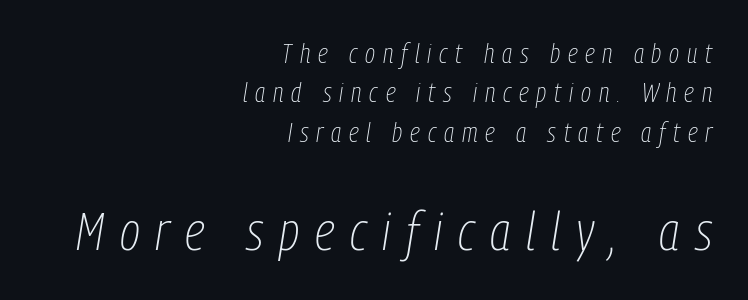
{"italic": "yes", "lean": "right", "slant_degrees": 9, "bold": "no", "weight": "thin", "width": "condensed", "stroke_contrast": "low", "x_height": "medium", "monospaced": "no", "underline": "no", "align": "right", "line_spacing": "normal", "line_spacing_ratio": 1.46, "letter_spacing": "wide", "letter_spacing_em": 0.29, "larger_block": "second", "size_ratio": 2.0, "glyph_px": 54}
